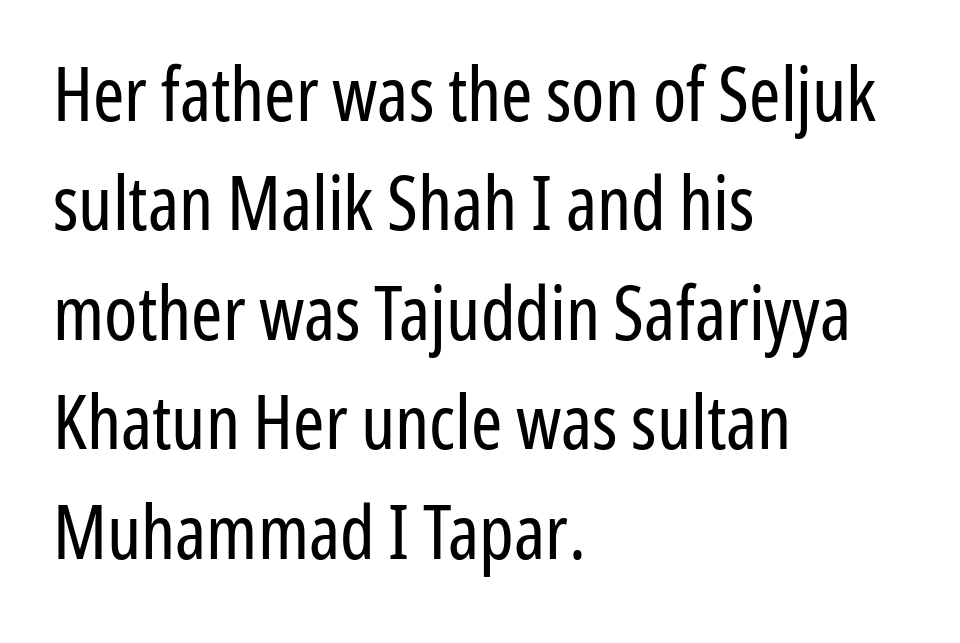
{"serif": "no", "italic": "no", "bold": "no", "weight": "regular", "width": "condensed", "stroke_contrast": "low", "x_height": "medium", "monospaced": "no", "underline": "no", "align": "left", "line_spacing": "normal", "line_spacing_ratio": 1.46, "letter_spacing": "normal", "letter_spacing_em": 0.0, "glyph_px": 75}
